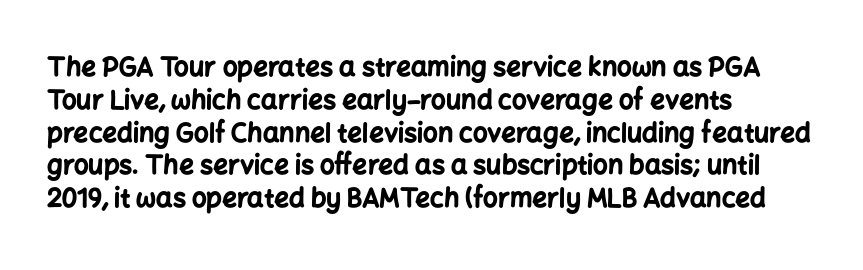
The image shows 26 px bold type, upright; set left-aligned, normal line spacing (1.26x), normal letter spacing, not underlined.
